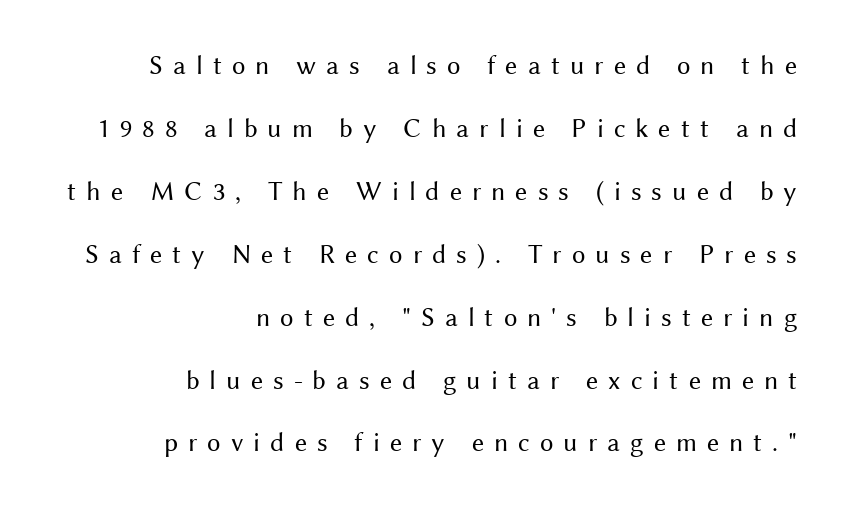
The strokes are not fattened; the text isn't bold. Unlike italic type, these characters show no tilt at all. Line spacing here is loose. Descender tails drop into unmarked territory. There is plenty of visible air inserted between adjacent glyphs. The paragraph shown leans on its right margin.
